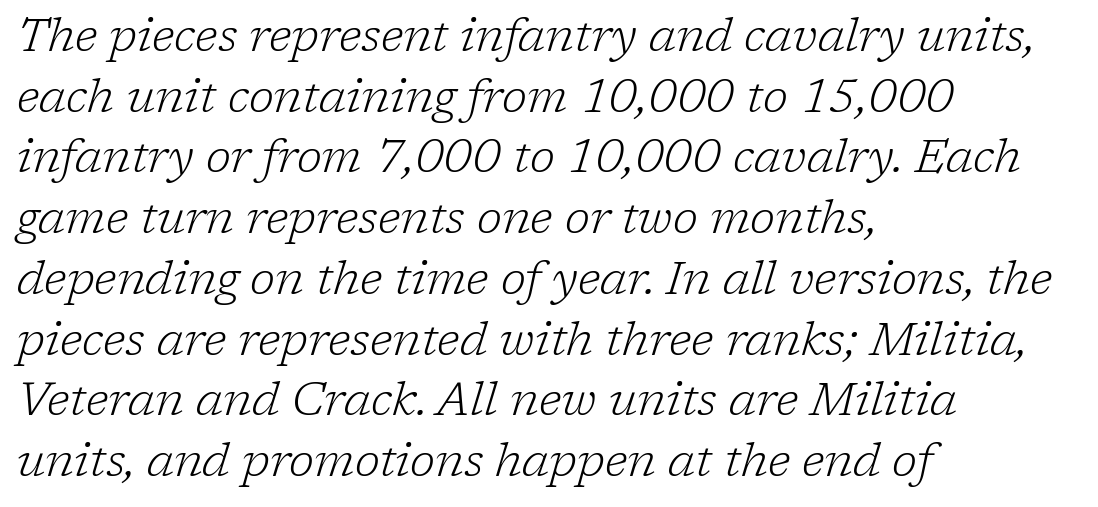
{"serif": "yes", "italic": "yes", "lean": "right", "slant_degrees": 17, "bold": "no", "weight": "light", "width": "normal", "stroke_contrast": "low", "x_height": "medium", "monospaced": "no", "underline": "no", "align": "left", "line_spacing": "normal", "line_spacing_ratio": 1.32, "letter_spacing": "normal", "letter_spacing_em": 0.0, "glyph_px": 46}
